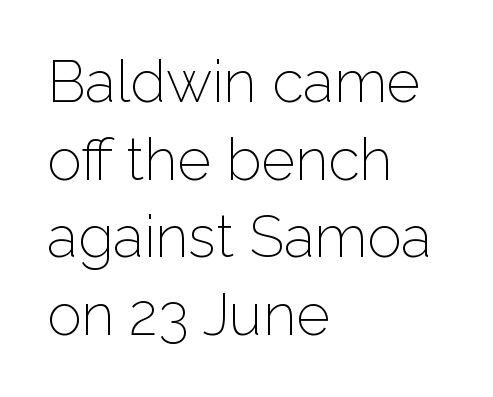
The image shows 58 px light sans-serif type, upright; set left-aligned, normal line spacing (1.34x), normal letter spacing, not underlined; low stroke contrast and a medium x-height.
